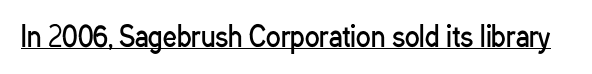
{"italic": "no", "bold": "no", "underline": "yes", "letter_spacing": "normal", "letter_spacing_em": 0.0, "glyph_px": 27}
